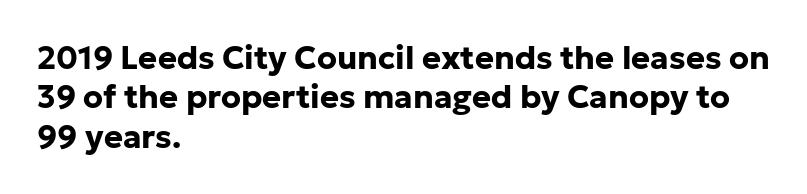
Quick note: underline off. Line starts are locked; line ends wander. Each letter keeps its own natural width here, so spacing adapts to shape. Its strokes are broad and dark, the hallmark of bold type.
